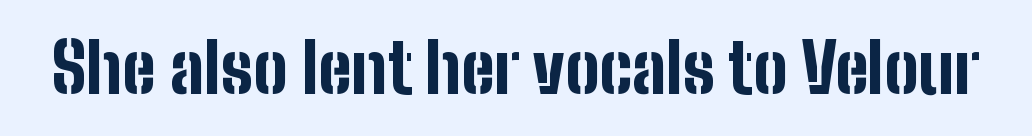
Q: Is the text bold? A: Yes.
Q: Is the text italic (slanted)? A: No, it is upright.
Q: Is the typeface a serif or a sans-serif typeface? A: Sans-serif.
Q: Is the text underlined? A: No.
Q: Is the spacing between letters normal or unusually wide? A: Normal.
Q: Width (condensed, normal, or wide)? A: Condensed.
Q: Stroke contrast? A: Low.
Q: x-height? A: Medium.
Q: Monospaced? A: No.
